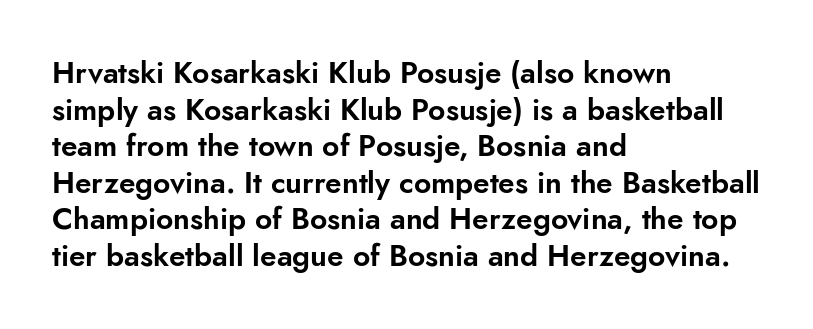
{"serif": "no", "italic": "no", "width": "normal", "stroke_contrast": "low", "x_height": "small", "monospaced": "no", "underline": "no", "align": "left", "line_spacing_ratio": 1.22, "letter_spacing": "normal", "letter_spacing_em": 0.0, "glyph_px": 30}
